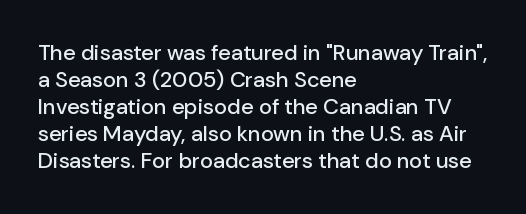
{"italic": "no", "underline": "no", "align": "left", "line_spacing_ratio": 1.23, "letter_spacing": "normal", "letter_spacing_em": 0.0, "glyph_px": 22}
